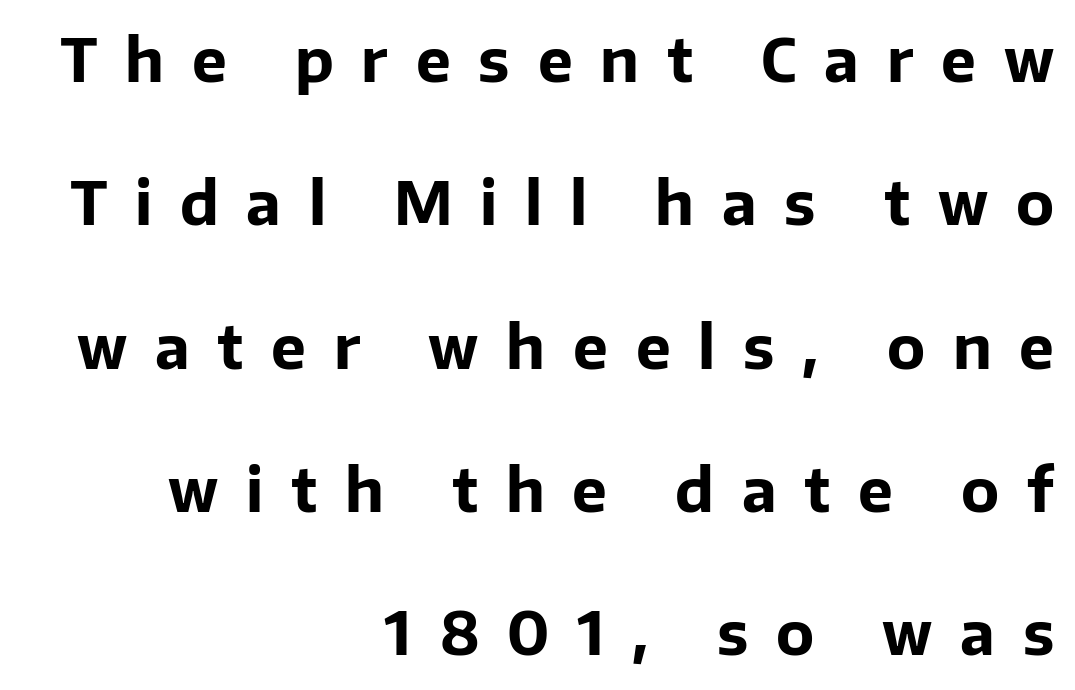
The image shows 59 px bold sans-serif type, upright; set right-aligned, loose line spacing (2.43x), unusually wide letter spacing (+0.47 em), not underlined; low stroke contrast and a medium x-height.
